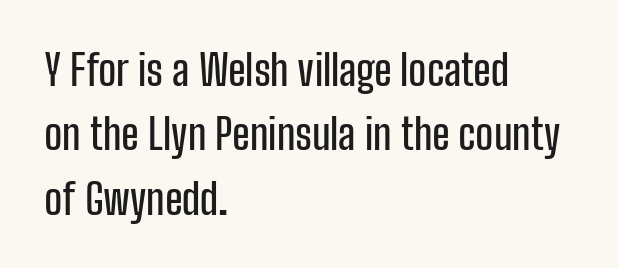
The image shows 42 px condensed sans-serif type, upright; set left-aligned, normal line spacing (1.53x), normal letter spacing, not underlined; low stroke contrast and a medium x-height.
